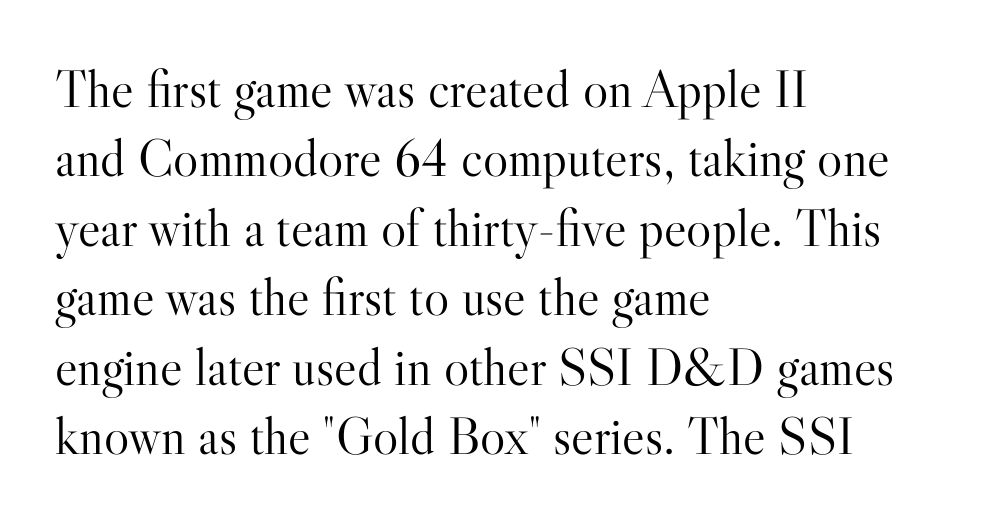
The image shows 53 px light serif type, upright; set left-aligned, normal line spacing (1.31x), normal letter spacing, not underlined; high stroke contrast and a small x-height.
